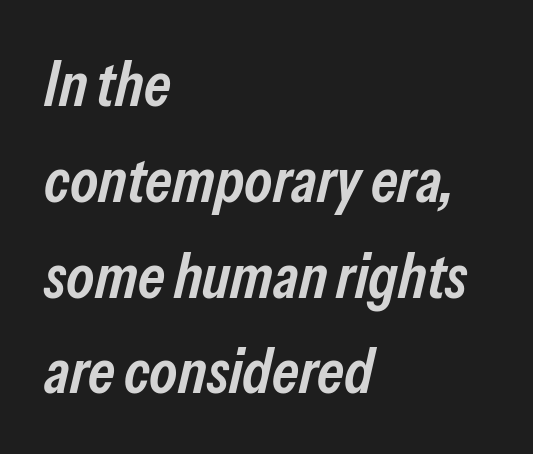
The image shows 63 px semibold, condensed type, italic (leaning right); set left-aligned, normal line spacing (1.52x), normal letter spacing, not underlined; low stroke contrast and a medium x-height.
